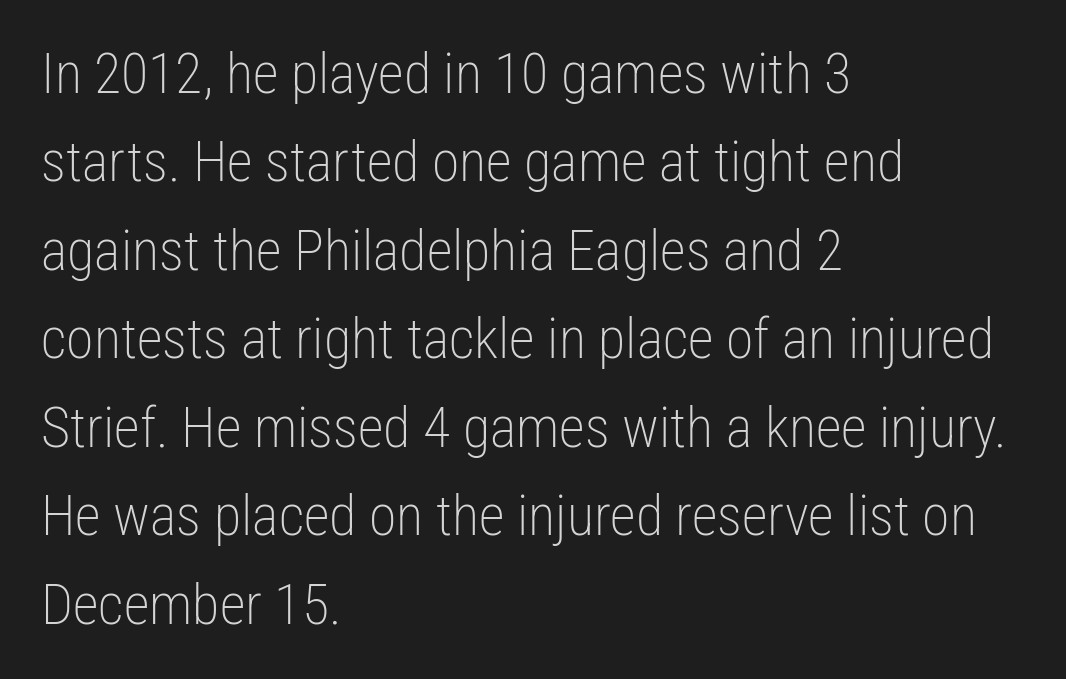
The image shows 56 px light, condensed sans-serif type, upright; set left-aligned, normal line spacing (1.58x), normal letter spacing, not underlined; low stroke contrast and a medium x-height.
